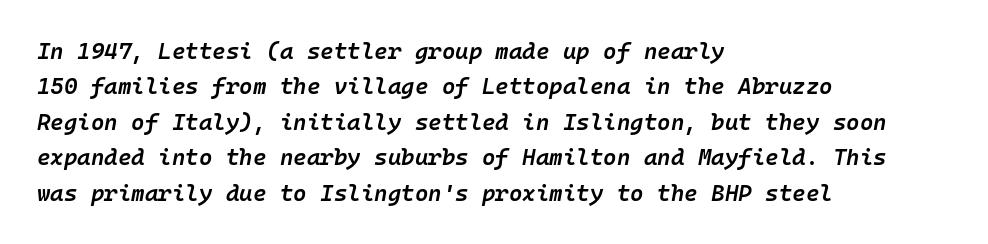
The image shows 23 px text type, italic (leaning right); set left-aligned, normal line spacing (1.54x), normal letter spacing, not underlined.
